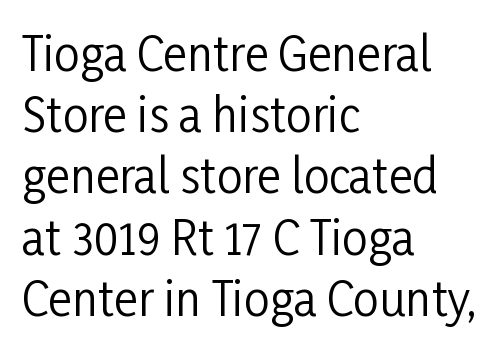
Nothing heavy about these letters — not bold at all. Clear beneath every line of the passage. Regarding leading, the lines here are spaced in the standard way. Typographically, this falls in the sans-serif category.
